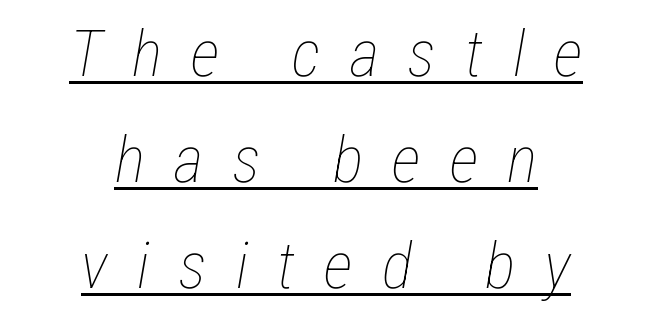
{"italic": "yes", "lean": "right", "slant_degrees": 12, "bold": "no", "weight": "thin", "width": "condensed", "stroke_contrast": "low", "x_height": "medium", "monospaced": "no", "underline": "yes", "align": "center", "line_spacing": "normal", "line_spacing_ratio": 1.66, "letter_spacing": "wide", "letter_spacing_em": 0.46, "glyph_px": 64}
